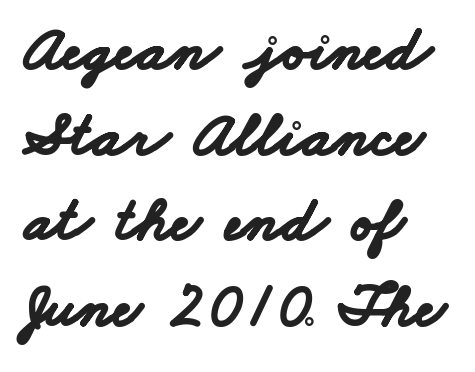
Is this a sans? Yes — the strokes have no serifs. Vertical spacing — default. The passage shown is emphatically bold. The area under the type is left untouched.
